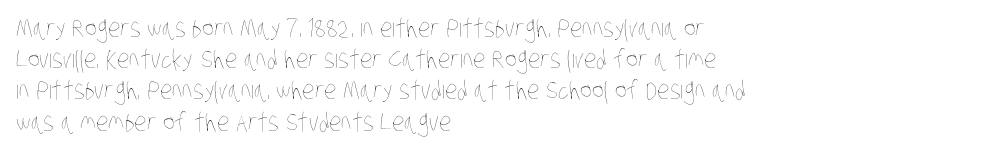
{"bold": "no", "underline": "no", "align": "left", "line_spacing": "normal", "line_spacing_ratio": 1.25, "letter_spacing": "normal", "letter_spacing_em": 0.0, "glyph_px": 25}
